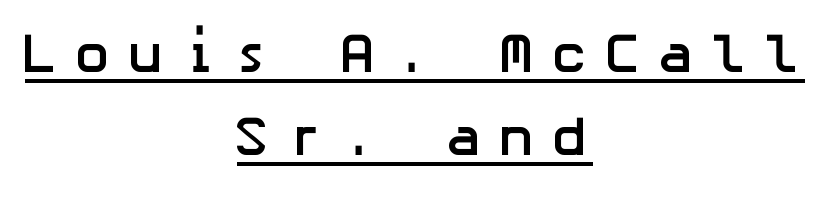
The image shows 56 px semibold sans-serif type, upright; set centered, normal line spacing (1.48x), unusually wide letter spacing (+0.28 em), underlined; low stroke contrast and a medium x-height.
